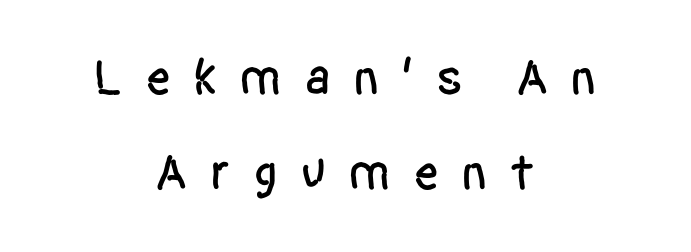
Q: Is the text italic (slanted)? A: No, it is upright.
Q: Is the typeface a serif or a sans-serif typeface? A: Sans-serif.
Q: Is the text underlined? A: No.
Q: How is the paragraph aligned? A: Centered.
Q: Is the spacing between letters normal or unusually wide? A: Unusually wide.
Q: Width (condensed, normal, or wide)? A: Condensed.
Q: Stroke contrast? A: Low.
Q: x-height? A: Large.
Q: Monospaced? A: No.
